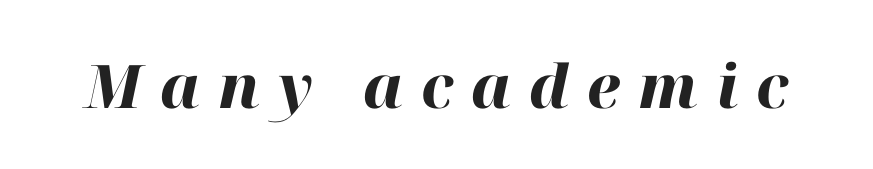
{"italic": "yes", "lean": "right", "slant_degrees": 12, "bold": "yes", "weight": "heavy", "width": "normal", "stroke_contrast": "high", "x_height": "medium", "monospaced": "no", "underline": "no", "letter_spacing": "wide", "letter_spacing_em": 0.3, "glyph_px": 60}
